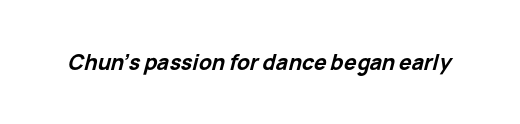
The image shows 21 px bold type, italic (leaning right); set normal letter spacing, not underlined.
